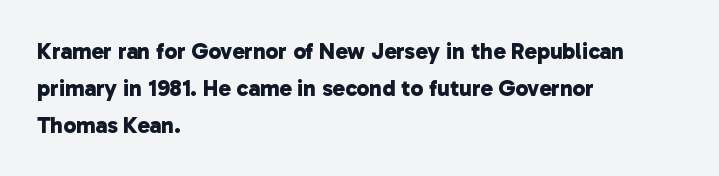
The image shows 23 px bold type; set left-aligned, normal line spacing (1.6x), normal letter spacing, not underlined.
